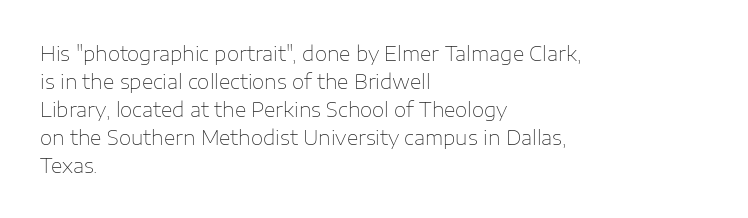
{"italic": "no", "bold": "no", "underline": "no", "align": "left", "line_spacing": "normal", "line_spacing_ratio": 1.4, "letter_spacing": "normal", "letter_spacing_em": 0.0, "glyph_px": 20}
